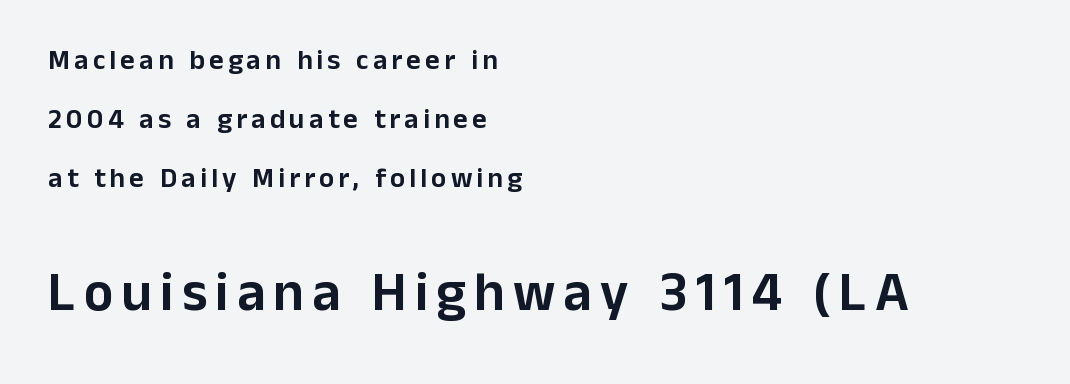
The image shows 55 px sans-serif type, upright; set left-aligned, loose line spacing (2.1x), not underlined; the second (bottom) block is 1.96x larger; low stroke contrast and a medium x-height.
